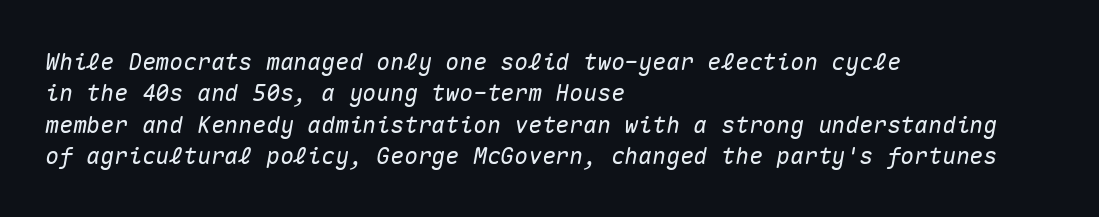
The gap between lines stays unmarked. This sample keeps an unexceptional amount of space between lines. Short and long lines alike share a common starting point at left. In terms of posture, this sample is oblique.
